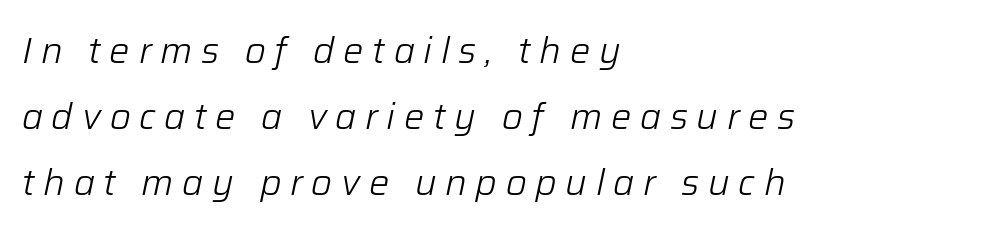
The image shows 36 px light type, italic (leaning right); set left-aligned, line spacing 1.84x, unusually wide letter spacing (+0.24 em), not underlined; low stroke contrast and a medium x-height.
